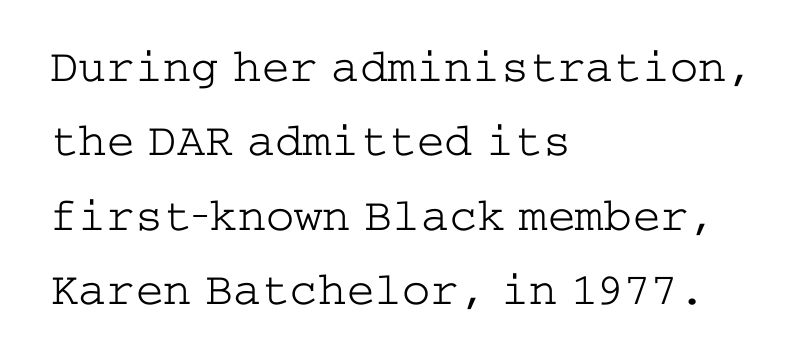
The image shows 47 px light, wide serif type, upright; set left-aligned, normal line spacing (1.58x), normal letter spacing, not underlined; low stroke contrast and a medium x-height.
